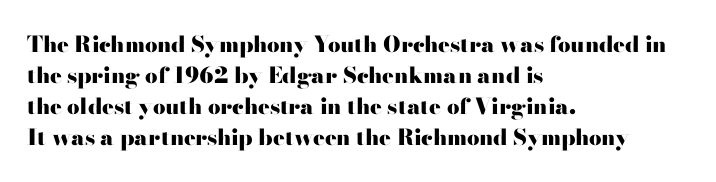
Q: Is the text bold? A: Yes.
Q: Is the text italic (slanted)? A: No, it is upright.
Q: Is the text underlined? A: No.
Q: How is the paragraph aligned? A: Left-aligned.
Q: Is the spacing between letters normal or unusually wide? A: Normal.
Q: Is the spacing between lines tight, normal or loose? A: Normal.
